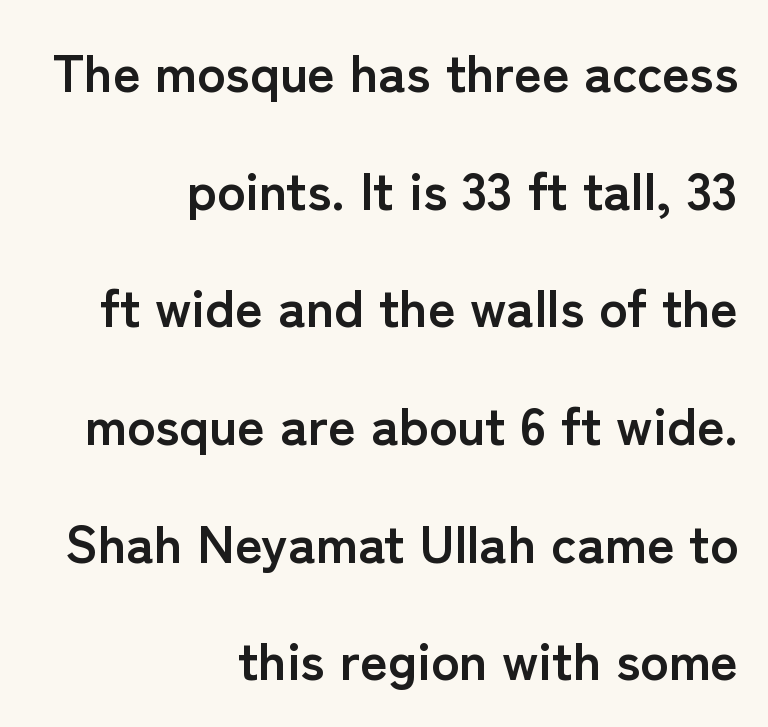
{"serif": "no", "italic": "no", "bold": "yes", "weight": "semibold", "width": "normal", "stroke_contrast": "low", "x_height": "medium", "monospaced": "no", "underline": "no", "align": "right", "line_spacing": "loose", "line_spacing_ratio": 2.22, "letter_spacing": "normal", "letter_spacing_em": 0.0, "glyph_px": 53}
